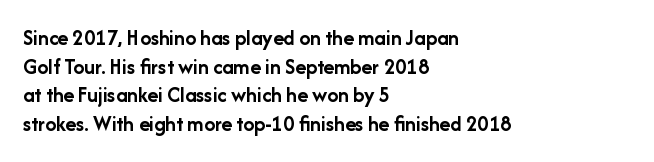
Teacher's note: observe the even left margin — that is flush-left alignment. You can tell it's not italic because the verticals are truly vertical. Words float on clear page, feet unadorned. The letterforms sit shoulder to shoulder at normal distance.
